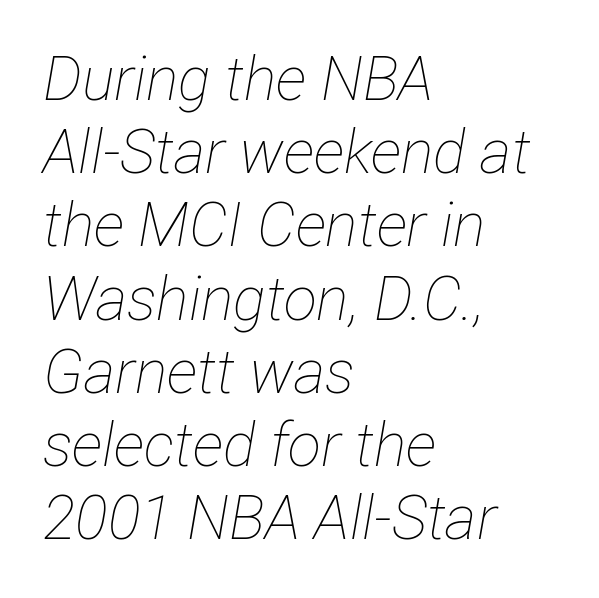
Varying glyph widths throughout — classic text-font behaviour. Does the lettering tilt? It does — this is italic. The words here are not underlined. This rendering leaves character spacing at its baseline value.
